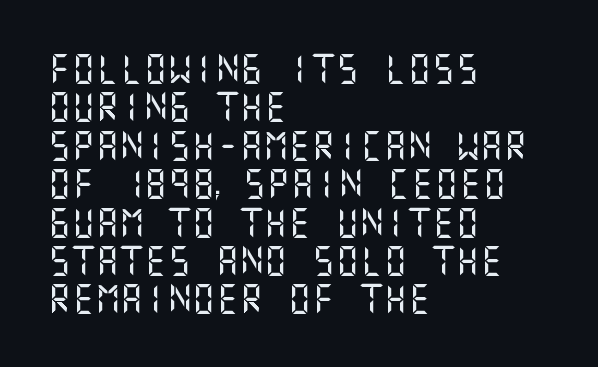
Horizontal bands of white between lines are of average thickness. Line beginnings align vertically; line endings do not. The letterforms sit shoulder to shoulder at normal distance. Classification — sans serif. Plain, unruled lines of type. Quick note: not italic, upright.
